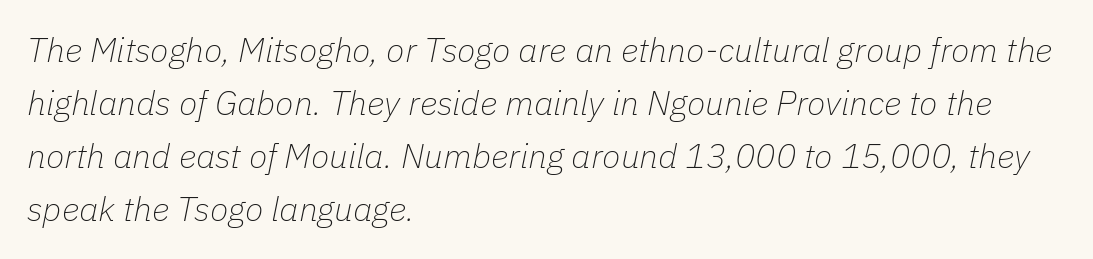
Students, observe: this is what conventionally led text looks like. Each stroke keeps to a modest, everyday thickness or less. A student would call this left alignment; a typographer would say flush left, rag right. The words here are not underlined. How are the letters spaced? Ordinarily, with no added tracking.
